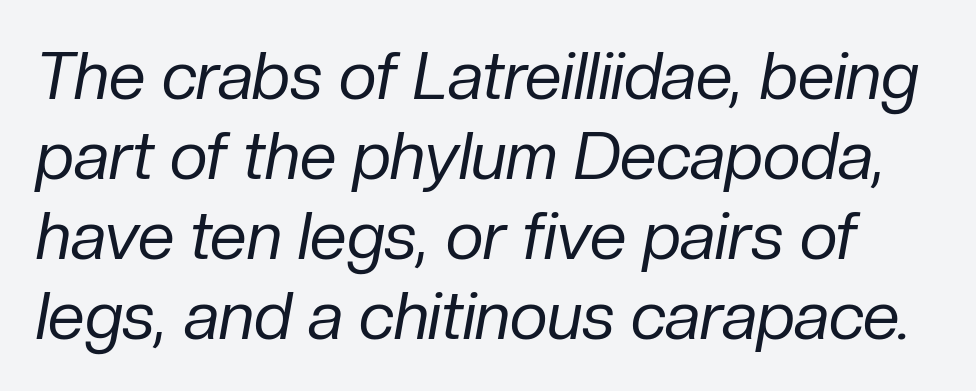
Words float on clear page, feet unadorned. Each letter keeps its own natural width here, so spacing adapts to shape. The letters are slanted; this is an italic face. On a weight scale, this lands at 450 or below. The line texture is even and compact thanks to regular tracking.
